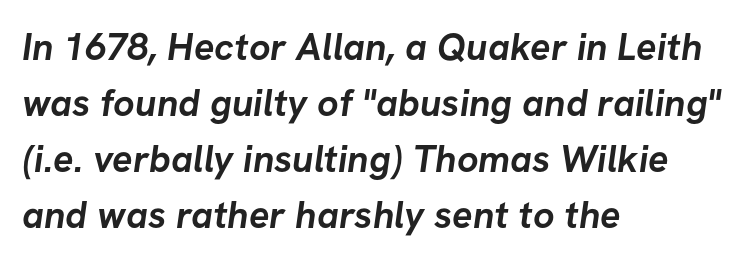
The image shows 38 px semibold sans-serif type; set left-aligned, normal line spacing (1.47x), normal letter spacing, not underlined; low stroke contrast and a medium x-height.
